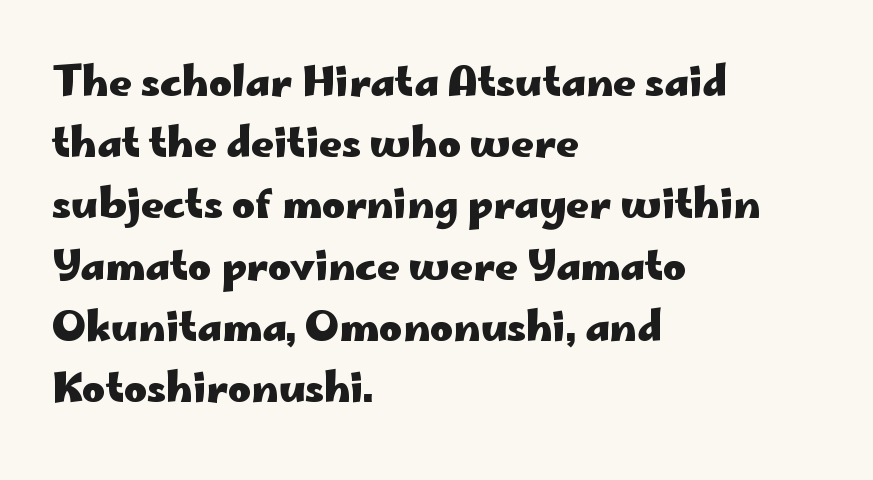
Q: Is the text bold? A: Yes.
Q: Is the text italic (slanted)? A: No, it is upright.
Q: Is the typeface a serif or a sans-serif typeface? A: Sans-serif.
Q: Is the text underlined? A: No.
Q: How is the paragraph aligned? A: Left-aligned.
Q: Is the spacing between letters normal or unusually wide? A: Normal.
Q: Is the spacing between lines tight, normal or loose? A: Normal.
Q: Width (condensed, normal, or wide)? A: Wide.
Q: Stroke contrast? A: Low.
Q: x-height? A: Small.
Q: Monospaced? A: No.
